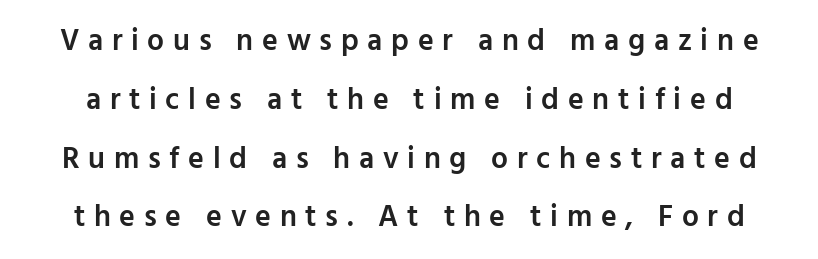
Q: Is the text bold? A: Semi-bold.
Q: Is the text italic (slanted)? A: No, it is upright.
Q: Is the typeface a serif or a sans-serif typeface? A: Sans-serif.
Q: Is the text underlined? A: No.
Q: Is the spacing between letters normal or unusually wide? A: Unusually wide.
Q: Is the spacing between lines tight, normal or loose? A: Loose.
Q: Width (condensed, normal, or wide)? A: Normal.
Q: Stroke contrast? A: Low.
Q: x-height? A: Medium.
Q: Monospaced? A: No.
